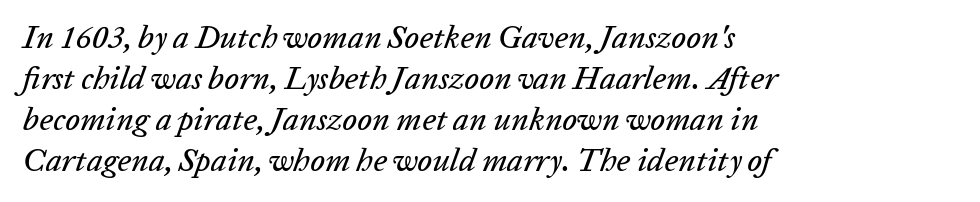
{"italic": "yes", "lean": "right", "slant_degrees": 20, "width": "normal", "stroke_contrast": "low", "x_height": "medium", "monospaced": "no", "underline": "no", "align": "left", "line_spacing": "normal", "line_spacing_ratio": 1.28, "letter_spacing": "normal", "letter_spacing_em": 0.0, "glyph_px": 32}
